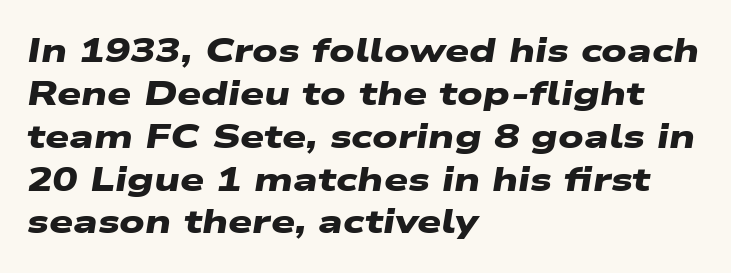
Anything drawn beneath the words? Only blank space. Leading matches the norm, producing a regular column. Every row of glyphs begins at an identical x-position on the left. A dark, heavy texture on the line: the type is bold. Short note: letters normally spaced.
